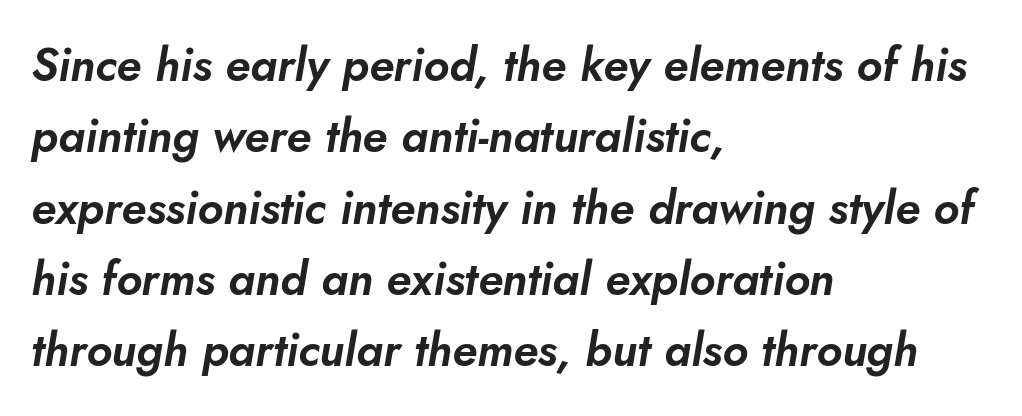
Plain, unruled lines of type. Varying glyph widths throughout — classic text-font behaviour. The paragraph shown leans on its left margin. What's the leading like? Ordinary, nothing unusual. Characters are canted at an angle relative to the baseline's perpendicular. Look at the tracking — it's just the regular setting, nothing added.
